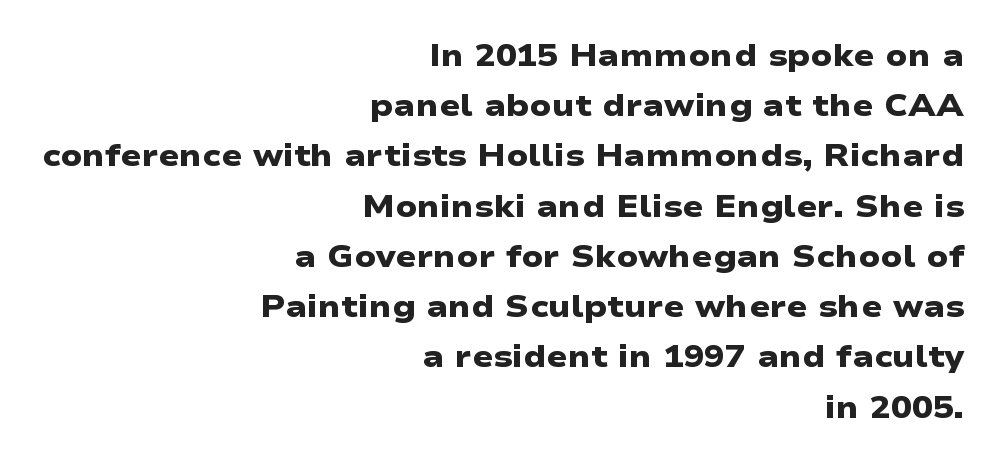
The image shows 31 px heavy, wide sans-serif type; set right-aligned, normal line spacing (1.62x), normal letter spacing, not underlined; low stroke contrast and a medium x-height.
